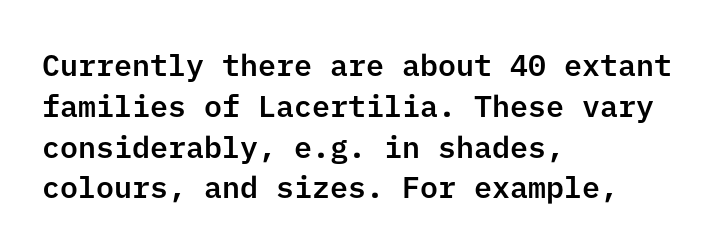
Where is the straight margin? On the left. In terms of letterform style, serifs are entirely absent. Here the glyphs are tracked normally, forming tight word shapes. Check the space under the baseline: it is left empty. Successive baselines arrive at the customary interval. Every character sits straight up, as roman type does.
